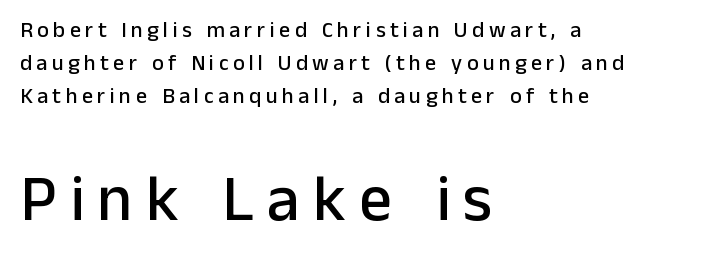
The line texture is sparse and dotted thanks to wide tracking. One glance says typical: line gaps are just what's usual. The specimen reads as upright at a glance. Looks like regular typesetting: each glyph gets only the width it needs.
